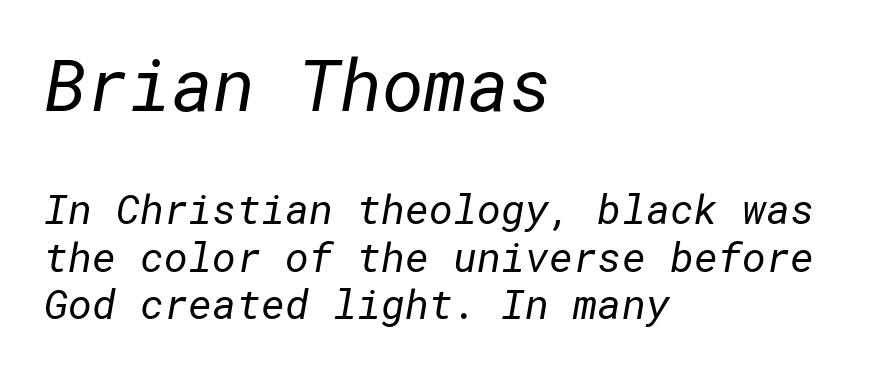
Of the two passages, the one on top uses the larger point size. Teacher's note: observe the even left margin — that is flush-left alignment. Letters rest on an invisible, unmarked baseline. The typeface has the unassuming heft of standard copy or less. Observe the absence of serifs on each vertical stroke in this sample. The letters sit at their default tracking, neither squeezed nor spread.
